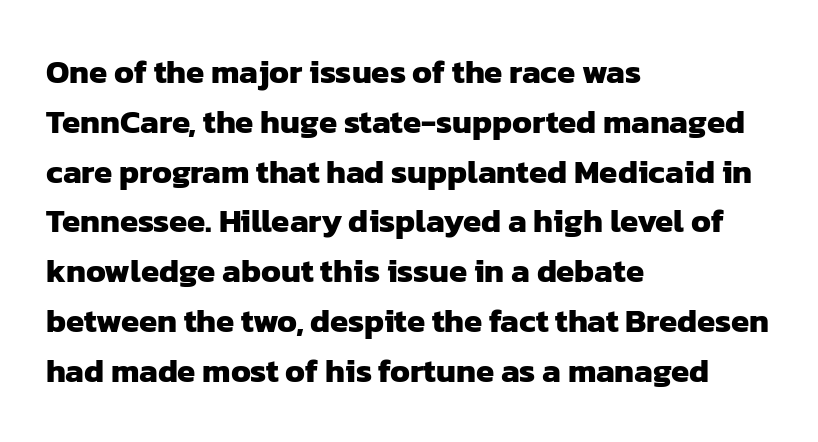
Q: Is the text bold? A: Yes.
Q: Is the typeface a serif or a sans-serif typeface? A: Sans-serif.
Q: Is the text underlined? A: No.
Q: How is the paragraph aligned? A: Left-aligned.
Q: Is the spacing between letters normal or unusually wide? A: Normal.
Q: Is the spacing between lines tight, normal or loose? A: Normal.
Q: Width (condensed, normal, or wide)? A: Normal.
Q: Stroke contrast? A: Low.
Q: x-height? A: Medium.
Q: Monospaced? A: No.
